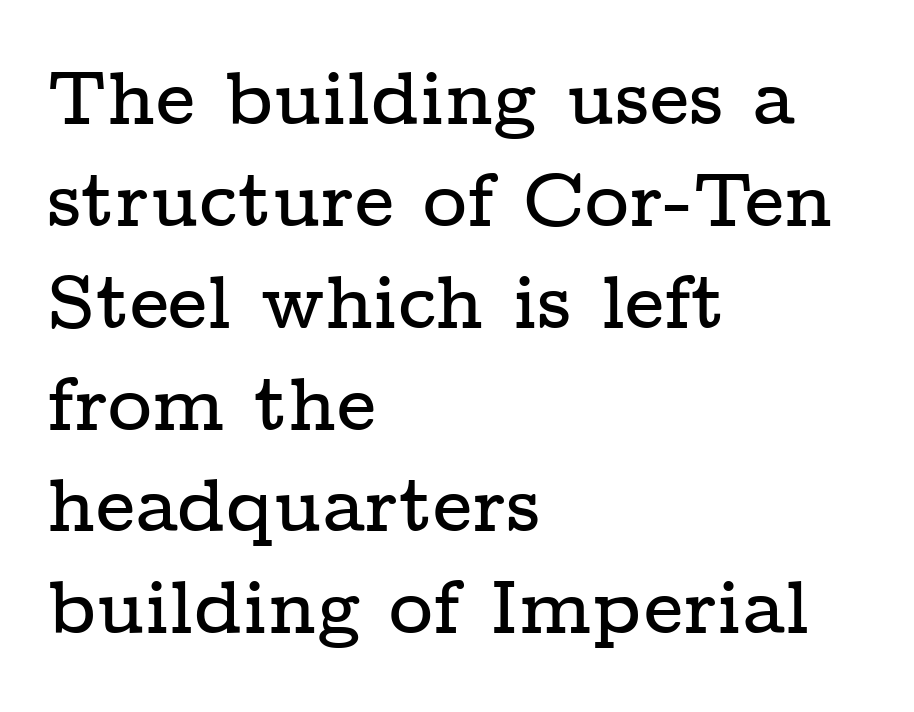
{"serif": "yes", "italic": "no", "width": "wide", "stroke_contrast": "low", "x_height": "medium", "monospaced": "no", "underline": "no", "align": "left", "line_spacing": "normal", "line_spacing_ratio": 1.34, "letter_spacing": "normal", "letter_spacing_em": 0.0, "glyph_px": 76}
